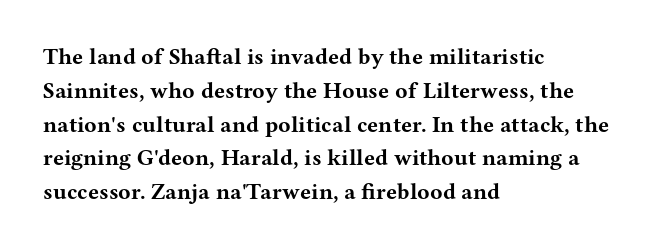
The image shows 23 px bold type, upright; set left-aligned, normal line spacing (1.47x), normal letter spacing, not underlined.
